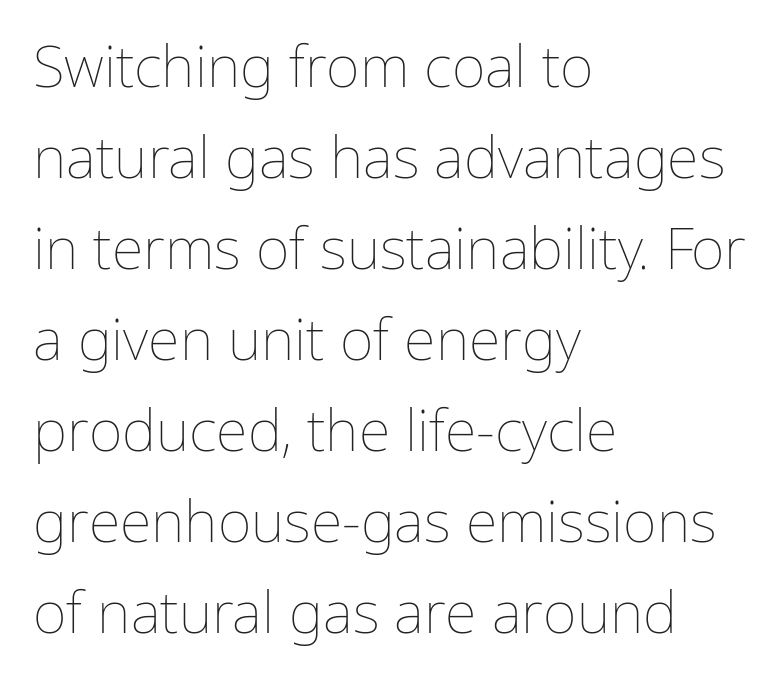
The space directly below the letters is spotless. Look at the tracking — it's just the regular setting, nothing added. Character widths vary here, with narrow letters taking less room than wide ones. Each new line begins a customary step beneath the previous one. Tall strokes in this sample are plumb rather than angled.
